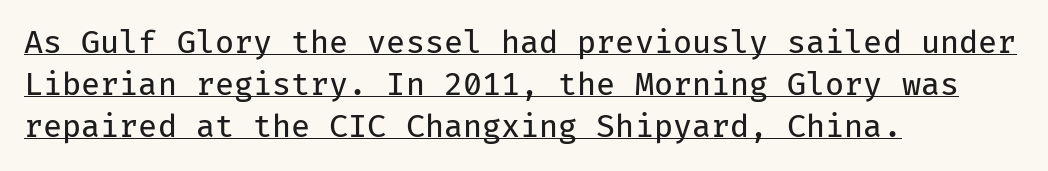
Is this a fixed-width face? Yes — each glyph sits in an identical cell. Somebody hit Ctrl+U on this one — the words are underlined. Each new line begins a customary step beneath the previous one. Is this a sans? Yes — the strokes have no serifs. No extra ink here — the face is not bold. Tracking here is standard; glyphs follow each other at the usual distance.
